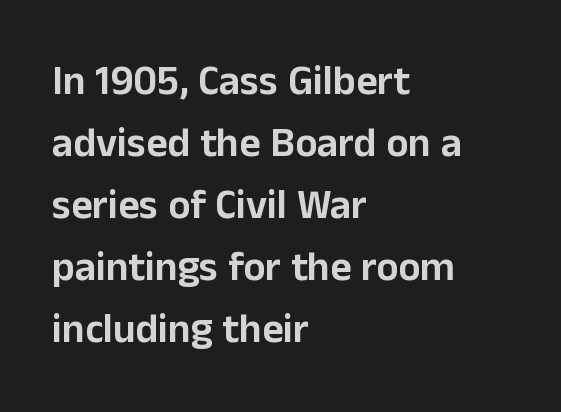
The image shows 41 px sans-serif type, upright; set left-aligned, normal line spacing (1.51x), normal letter spacing, not underlined; low stroke contrast and a medium x-height.
